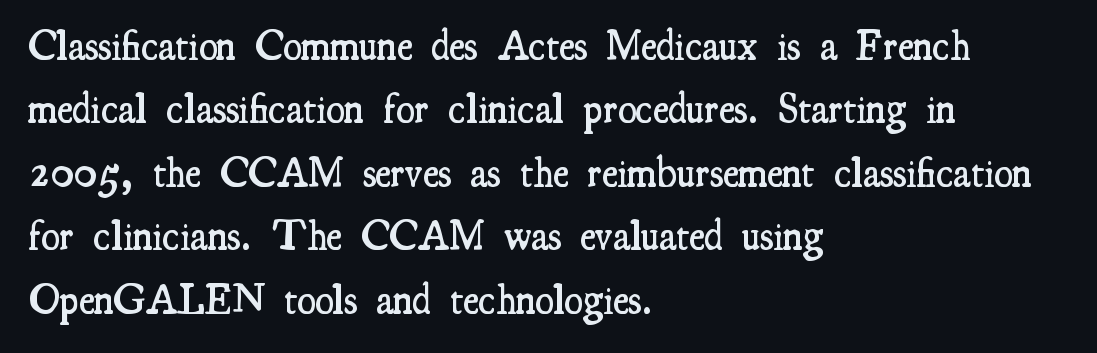
{"serif": "yes", "italic": "no", "bold": "semi", "weight": "semibold", "width": "condensed", "stroke_contrast": "medium", "x_height": "small", "monospaced": "no", "underline": "no", "align": "left", "line_spacing": "normal", "line_spacing_ratio": 1.51, "letter_spacing": "normal", "letter_spacing_em": 0.0, "glyph_px": 42}
